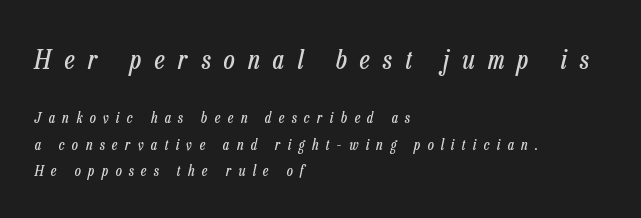
{"italic": "yes", "lean": "right", "slant_degrees": 13, "bold": "no", "underline": "no", "align": "left", "line_spacing_ratio": 1.76, "letter_spacing": "wide", "letter_spacing_em": 0.5, "larger_block": "first", "size_ratio": 1.8, "glyph_px": 27}
